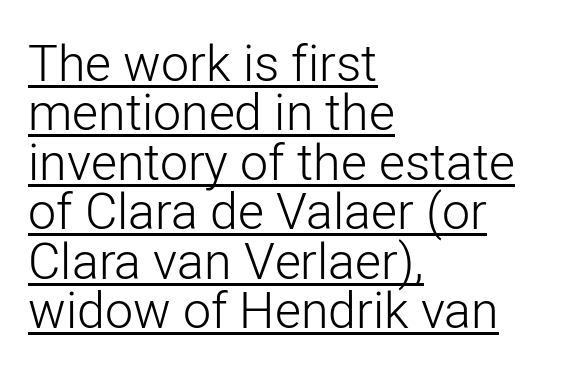
Q: Is the text bold? A: No.
Q: Is the text italic (slanted)? A: No, it is upright.
Q: Is the typeface a serif or a sans-serif typeface? A: Sans-serif.
Q: Is the text underlined? A: Yes.
Q: How is the paragraph aligned? A: Left-aligned.
Q: Is the spacing between letters normal or unusually wide? A: Normal.
Q: Is the spacing between lines tight, normal or loose? A: Tight.
Q: Width (condensed, normal, or wide)? A: Normal.
Q: Stroke contrast? A: Low.
Q: x-height? A: Medium.
Q: Monospaced? A: No.
